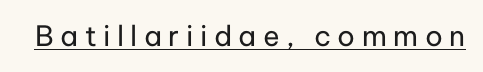
Observe the wide spacing: letters keep a clear distance from each other. Underline: present. A typesetter would call this proportional, since set widths differ per character. The strokes carry an ordinary text weight at most. Serifs: no, the terminals of the letterforms are clean.
